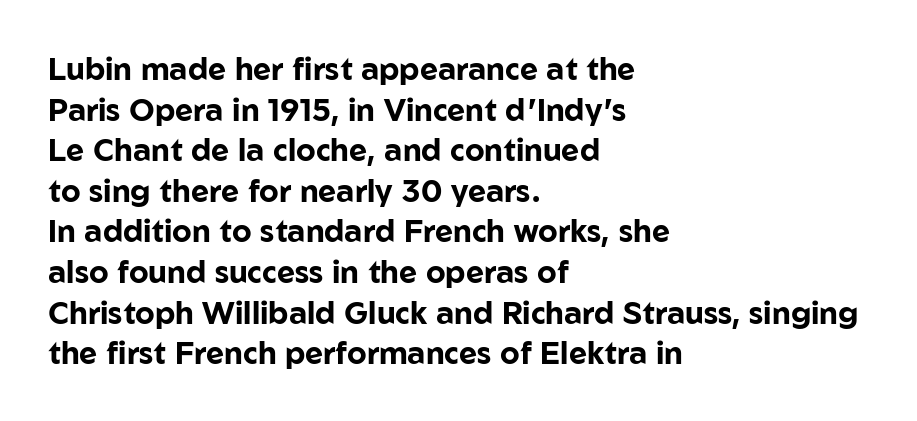
Q: Is the text bold? A: Yes.
Q: Is the text italic (slanted)? A: No, it is upright.
Q: Is the typeface a serif or a sans-serif typeface? A: Sans-serif.
Q: Is the text underlined? A: No.
Q: How is the paragraph aligned? A: Left-aligned.
Q: Is the spacing between letters normal or unusually wide? A: Normal.
Q: Is the spacing between lines tight, normal or loose? A: Normal.
Q: Width (condensed, normal, or wide)? A: Normal.
Q: Stroke contrast? A: Low.
Q: x-height? A: Medium.
Q: Monospaced? A: No.
